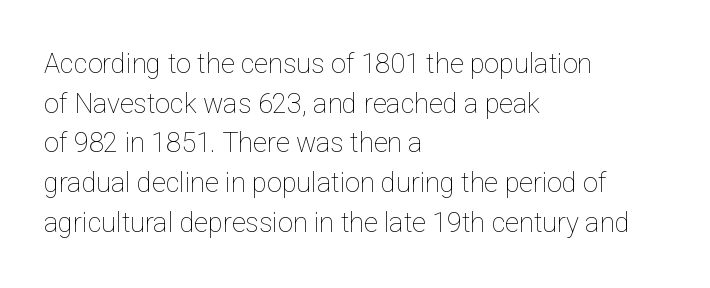
Q: Is the text bold? A: No.
Q: Is the text italic (slanted)? A: No, it is upright.
Q: Is the text underlined? A: No.
Q: How is the paragraph aligned? A: Left-aligned.
Q: Is the spacing between letters normal or unusually wide? A: Normal.
Q: Is the spacing between lines tight, normal or loose? A: Normal.
